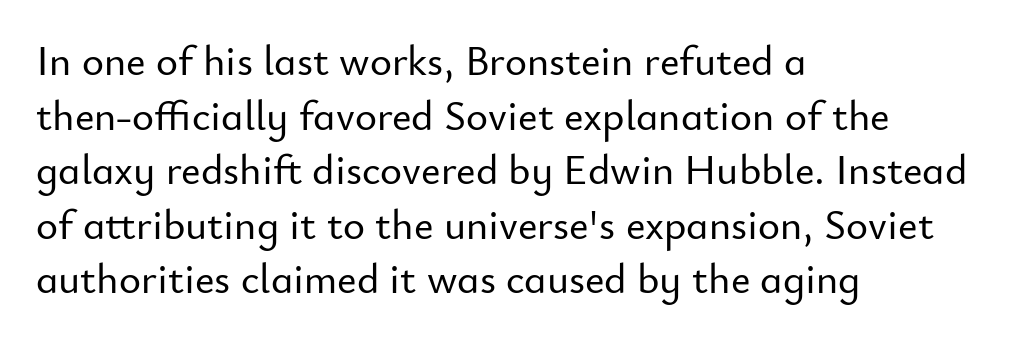
The image shows 42 px sans-serif type, upright; set left-aligned, normal line spacing (1.3x), normal letter spacing, not underlined; low stroke contrast and a small x-height.
